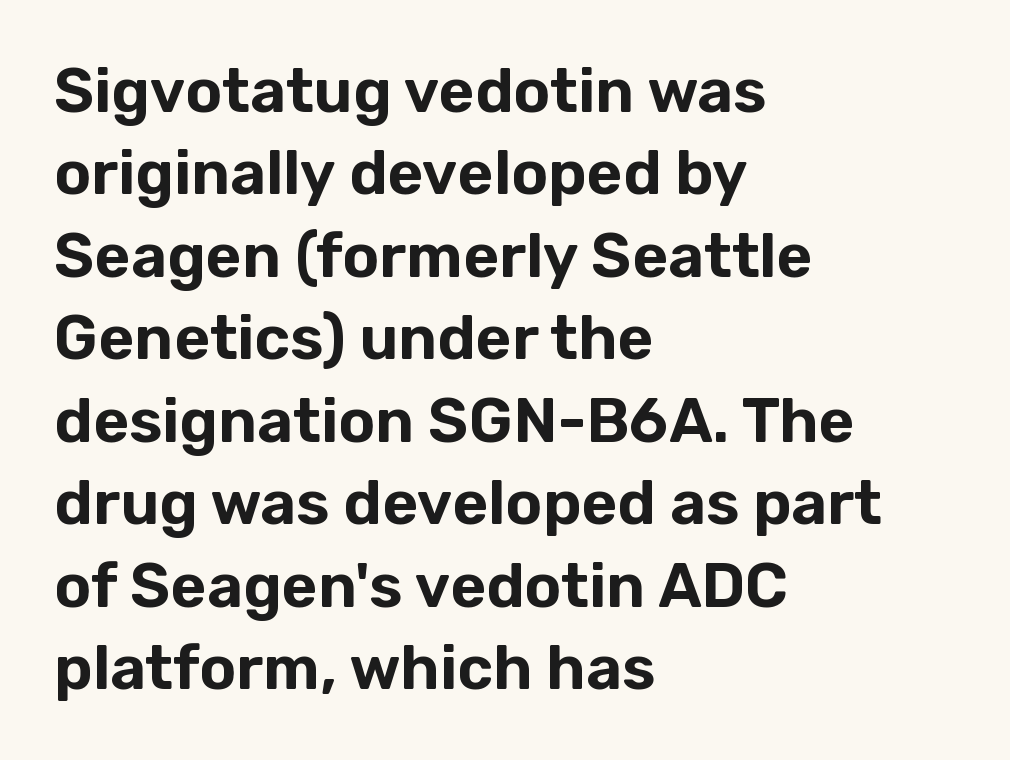
The image shows 62 px sans-serif type, upright; set left-aligned, normal line spacing (1.33x), normal letter spacing, not underlined; low stroke contrast and a medium x-height.
